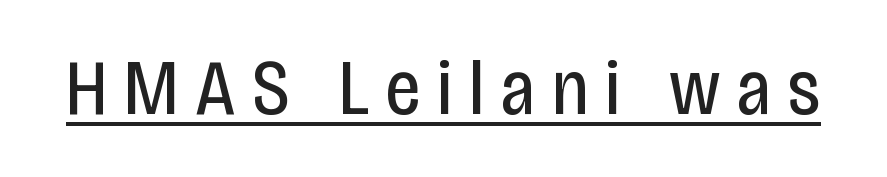
A quiet, ordinary-to-light weight characterises the typeface. Glance below the letters and you will spot a drawn line. Posture: upright roman. Honestly, the letter spacing is so wide it's the main thing you notice. The font family rendered here belongs to the sans-serif group. This sample has the flowing, uneven cadence of proportional lettering.
